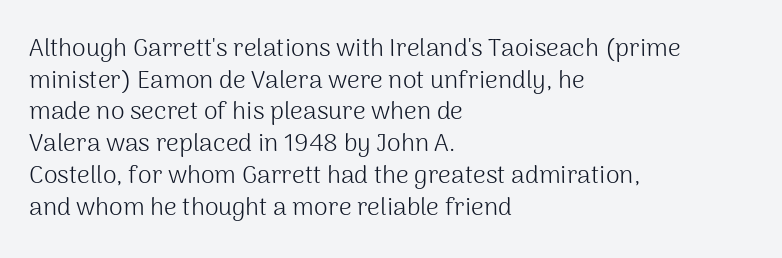
The image shows 25 px text type, upright; set left-aligned, normal line spacing (1.27x), normal letter spacing, not underlined.
